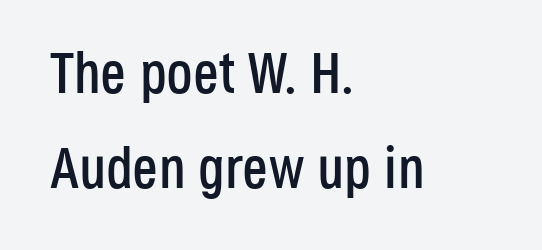
The image shows 58 px condensed sans-serif type, upright; set left-aligned, normal line spacing (1.64x), normal letter spacing, not underlined; low stroke contrast and a large x-height.
